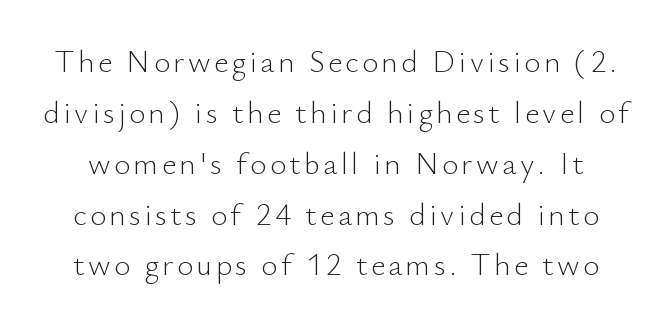
{"serif": "no", "italic": "no", "bold": "no", "weight": "light", "width": "normal", "stroke_contrast": "low", "x_height": "small", "monospaced": "no", "underline": "no", "line_spacing": "normal", "line_spacing_ratio": 1.64, "glyph_px": 31}
